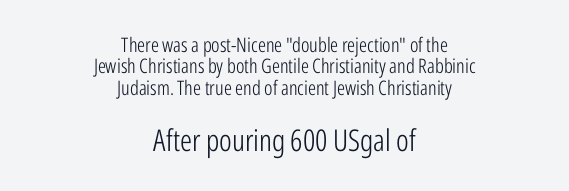
{"serif": "no", "italic": "no", "bold": "no", "weight": "light", "width": "condensed", "stroke_contrast": "low", "x_height": "medium", "monospaced": "no", "underline": "no", "align": "center", "line_spacing": "tight", "line_spacing_ratio": 1.07, "letter_spacing": "normal", "letter_spacing_em": 0.0, "larger_block": "second", "size_ratio": 1.5, "glyph_px": 30}
